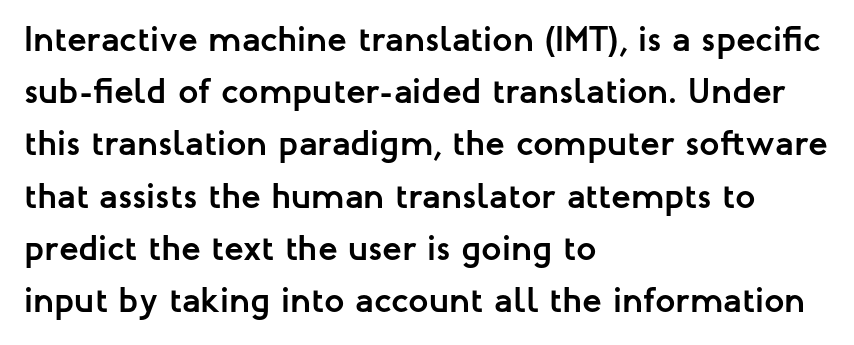
Q: Is the text bold? A: Yes.
Q: Is the text italic (slanted)? A: No, it is upright.
Q: Is the typeface a serif or a sans-serif typeface? A: Sans-serif.
Q: Is the text underlined? A: No.
Q: How is the paragraph aligned? A: Left-aligned.
Q: Is the spacing between letters normal or unusually wide? A: Normal.
Q: Is the spacing between lines tight, normal or loose? A: Normal.
Q: Width (condensed, normal, or wide)? A: Normal.
Q: Stroke contrast? A: Low.
Q: x-height? A: Medium.
Q: Monospaced? A: No.
